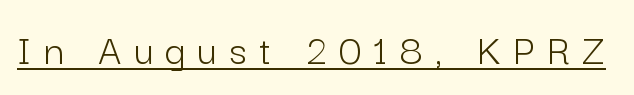
Q: Is the text bold? A: No.
Q: Is the text italic (slanted)? A: No, it is upright.
Q: Is the typeface a serif or a sans-serif typeface? A: Sans-serif.
Q: Is the text underlined? A: Yes.
Q: Is the spacing between letters normal or unusually wide? A: Unusually wide.
Q: Width (condensed, normal, or wide)? A: Normal.
Q: Stroke contrast? A: Low.
Q: x-height? A: Medium.
Q: Monospaced? A: No.
